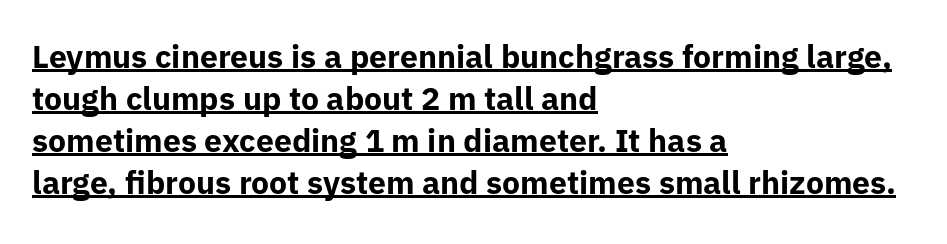
{"serif": "no", "italic": "no", "bold": "yes", "weight": "bold", "width": "normal", "stroke_contrast": "low", "x_height": "medium", "monospaced": "no", "underline": "yes", "align": "left", "line_spacing": "normal", "line_spacing_ratio": 1.31, "letter_spacing": "normal", "letter_spacing_em": 0.0, "glyph_px": 32}
